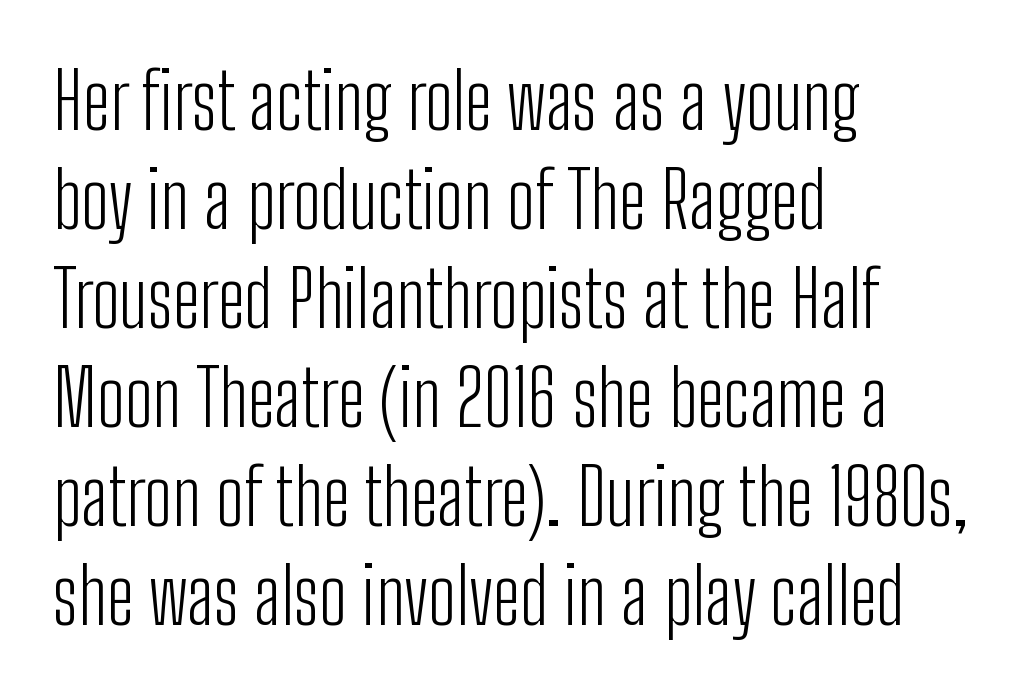
Q: Is the text bold? A: No.
Q: Is the text italic (slanted)? A: No, it is upright.
Q: Is the typeface a serif or a sans-serif typeface? A: Sans-serif.
Q: Is the text underlined? A: No.
Q: How is the paragraph aligned? A: Left-aligned.
Q: Is the spacing between letters normal or unusually wide? A: Normal.
Q: Is the spacing between lines tight, normal or loose? A: Normal.
Q: Width (condensed, normal, or wide)? A: Condensed.
Q: Stroke contrast? A: Low.
Q: x-height? A: Medium.
Q: Monospaced? A: No.
